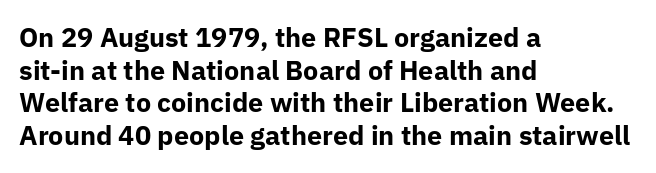
The glyphs are unaccompanied by any horizontal stroke below them. The passage shown is emphatically bold. The lettering holds an erect, upright posture throughout. Here the glyphs are tracked normally, forming tight word shapes.
